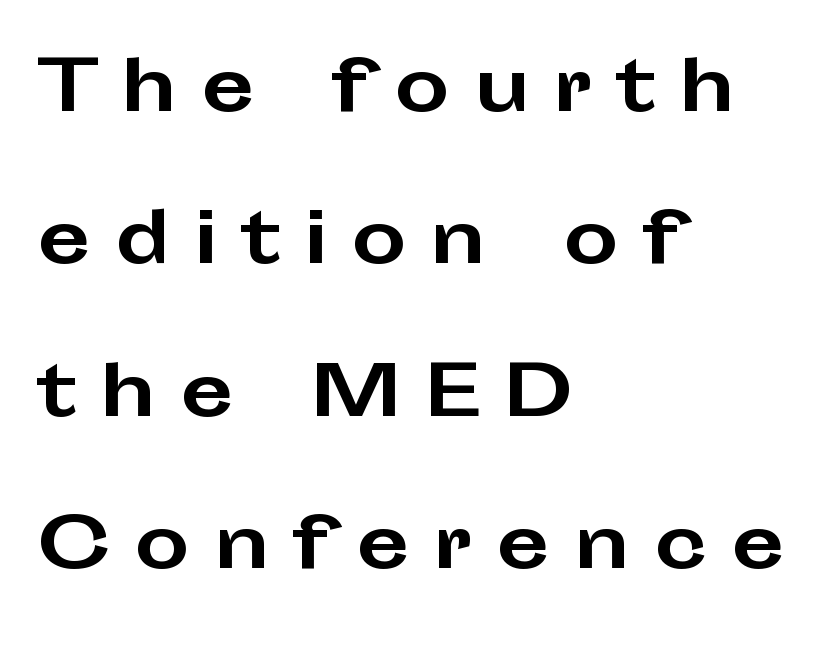
Q: Is the text bold? A: Yes.
Q: Is the text italic (slanted)? A: No, it is upright.
Q: Is the typeface a serif or a sans-serif typeface? A: Sans-serif.
Q: Is the text underlined? A: No.
Q: How is the paragraph aligned? A: Left-aligned.
Q: Is the spacing between letters normal or unusually wide? A: Unusually wide.
Q: Is the spacing between lines tight, normal or loose? A: Loose.
Q: Width (condensed, normal, or wide)? A: Wide.
Q: Stroke contrast? A: Low.
Q: x-height? A: Medium.
Q: Monospaced? A: No.
